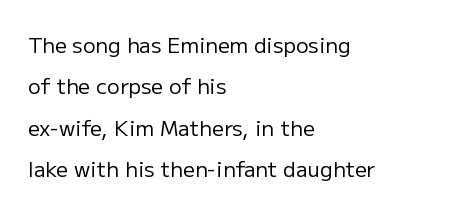
This is not heavy type; no bold has been used. This block would shrink considerably if given ordinary leading; it's expanded now. A student would call this left alignment; a typographer would say flush left, rag right. This sample uses plain, unmodified letter spacing. A clean baseline with only descenders dipping below it. The letters stand upright; this is a roman face.
